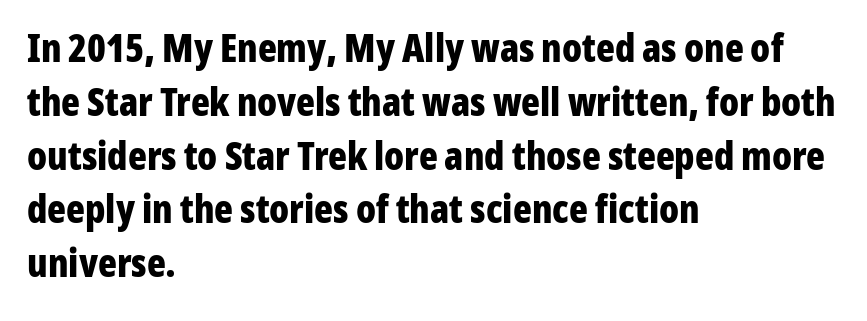
The image shows 39 px bold, condensed sans-serif type, upright; set left-aligned, normal line spacing (1.38x), normal letter spacing, not underlined; low stroke contrast and a medium x-height.
